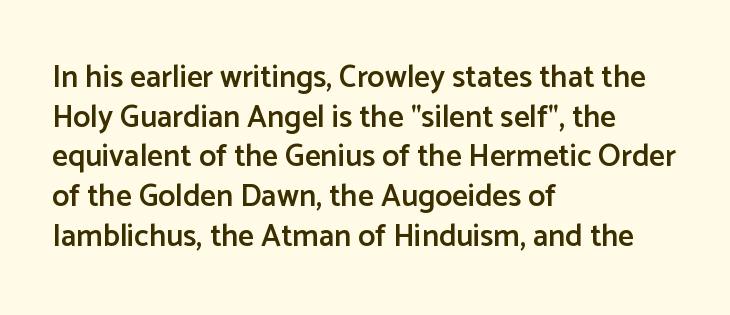
{"serif": "no", "italic": "no", "bold": "semi", "weight": "semibold", "width": "normal", "stroke_contrast": "low", "x_height": "medium", "monospaced": "no", "underline": "no", "align": "left", "line_spacing": "normal", "line_spacing_ratio": 1.28, "letter_spacing": "normal", "letter_spacing_em": 0.0, "glyph_px": 31}
